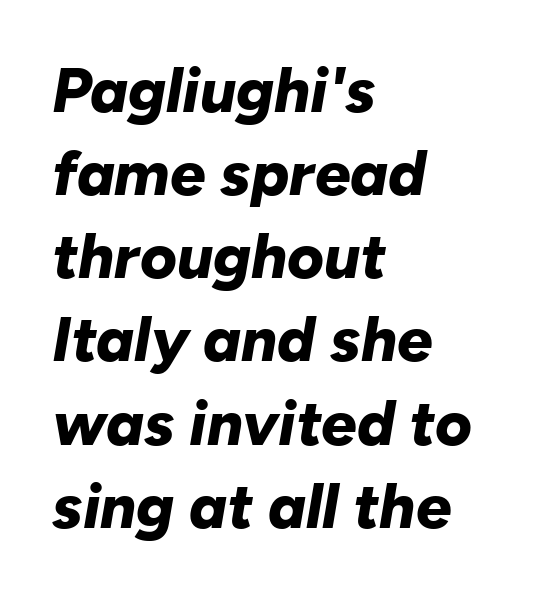
There is no visible air inserted between adjacent glyphs. Note the varied advance widths — an 'i' is clearly narrower than an 'm'. A student would call this left alignment; a typographer would say flush left, rag right. How would I describe the line gaps? Plain and ordinary.
